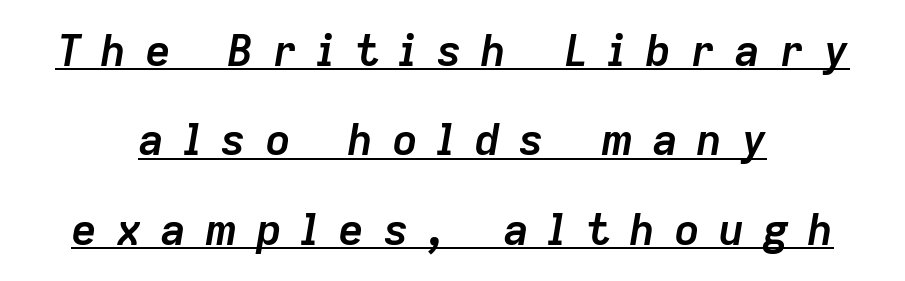
The image shows 44 px semibold type, italic (leaning right); set centered, loose line spacing (2.03x), unusually wide letter spacing (+0.41 em), underlined; low stroke contrast and a medium x-height.
